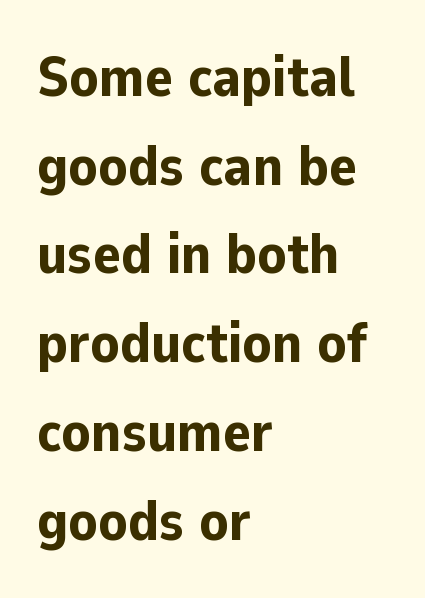
{"serif": "no", "italic": "no", "bold": "yes", "weight": "bold", "width": "normal", "stroke_contrast": "low", "x_height": "medium", "monospaced": "no", "underline": "no", "align": "left", "line_spacing": "normal", "line_spacing_ratio": 1.53, "letter_spacing": "normal", "letter_spacing_em": 0.0, "glyph_px": 58}
